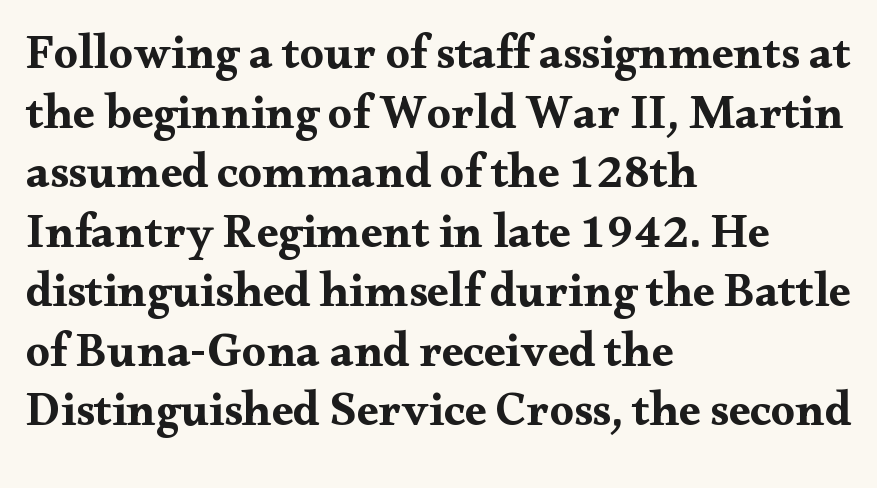
{"serif": "yes", "italic": "no", "bold": "yes", "weight": "bold", "width": "wide", "stroke_contrast": "medium", "x_height": "small", "monospaced": "no", "underline": "no", "align": "left", "line_spacing_ratio": 1.24, "letter_spacing": "normal", "letter_spacing_em": 0.0, "glyph_px": 48}
